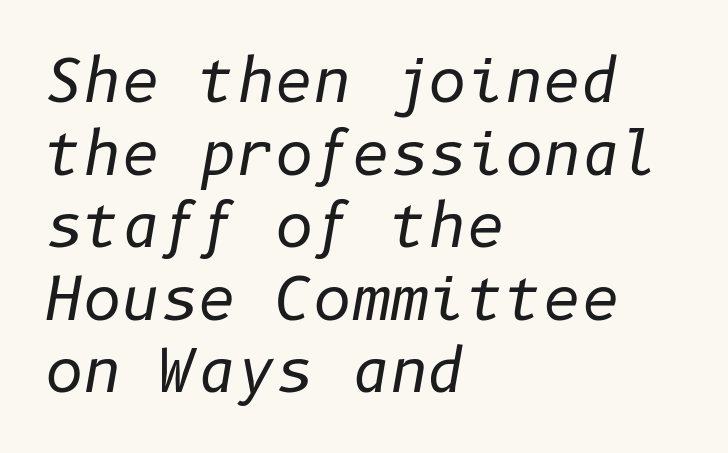
The face used here is rendered with its standard letterfit. A clean baseline with only descenders dipping below it. Letters have the restrained weight of plain body copy at most. Horizontal alignment here is leftward, the default for most running prose.
